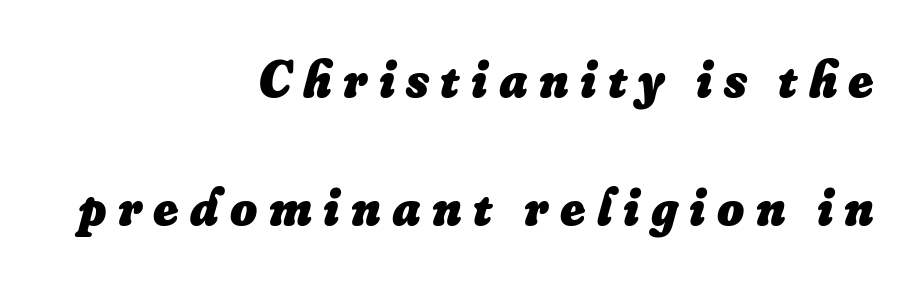
Looks like regular typesetting: each glyph gets only the width it needs. The glyphs are unaccompanied by any horizontal stroke below them. You could fit nearly another row in the gap between these rows. Posture: slanted. Typeset ragged left — the right edge is the straight one. Typesetter's note: full bold, strokes at maximum text heaviness.
